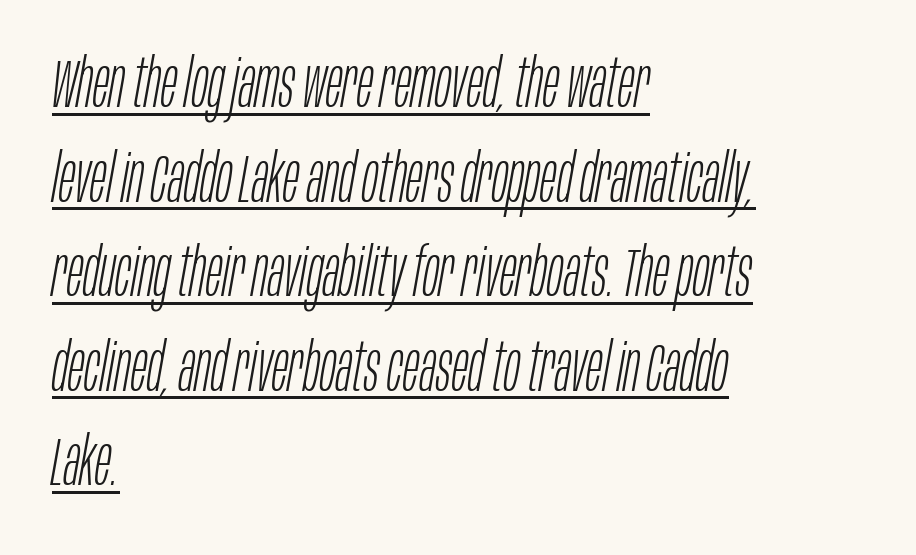
Q: Is the text bold? A: No.
Q: Is the text italic (slanted)? A: Yes, it leans right by about 10 degrees.
Q: Is the text underlined? A: Yes.
Q: How is the paragraph aligned? A: Left-aligned.
Q: Is the spacing between letters normal or unusually wide? A: Normal.
Q: Is the spacing between lines tight, normal or loose? A: Normal.
Q: Width (condensed, normal, or wide)? A: Condensed.
Q: Stroke contrast? A: Low.
Q: x-height? A: Large.
Q: Monospaced? A: No.
